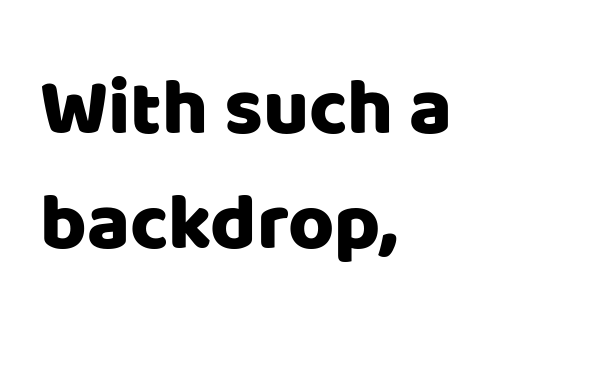
The image shows 79 px sans-serif type, upright; set left-aligned, normal line spacing (1.46x), normal letter spacing, not underlined; low stroke contrast and a large x-height.
